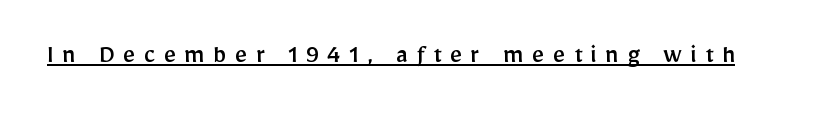
The image shows 27 px text type, upright; set unusually wide letter spacing (+0.31 em), underlined.
